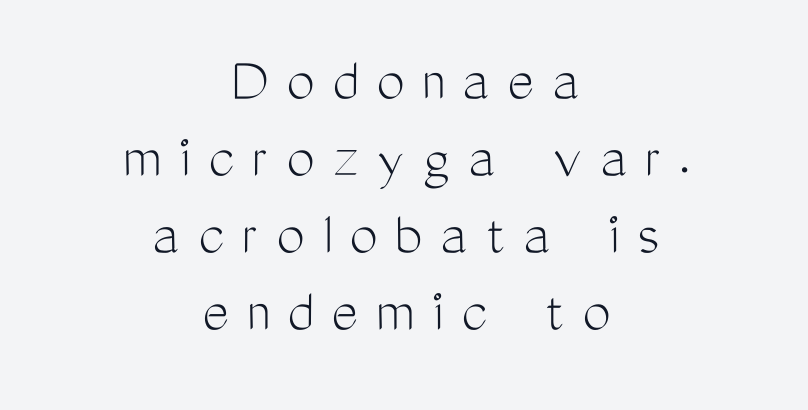
A light-to-regular cut is what we see here. Honestly, the letter spacing is so wide it's the main thing you notice. Quick note: underline off. Designer's note — italics off, roman on. Reading down the block, each line starts at a different indent, mirrored at its end.
